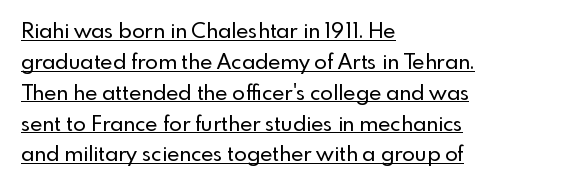
{"italic": "no", "underline": "yes", "align": "left", "line_spacing": "normal", "line_spacing_ratio": 1.47, "letter_spacing": "normal", "letter_spacing_em": 0.0, "glyph_px": 21}
